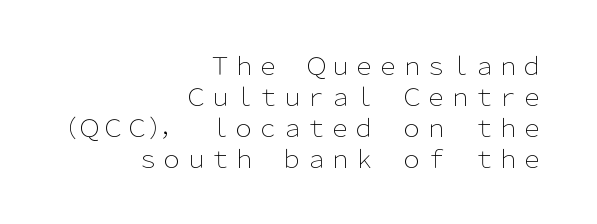
The axis of the letterforms is exactly vertical. This rendering leaves character spacing at its baseline value. Weight: regular or lighter. Does the copy run flush right? Yes — the right margin is perfectly even. This sample keeps an unexceptional amount of space between lines.
